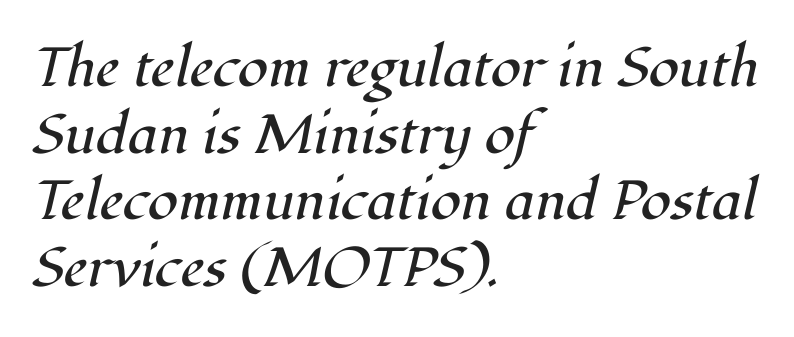
Q: Is the text bold? A: No.
Q: Is the text italic (slanted)? A: Yes, it leans right by about 12 degrees.
Q: Is the typeface a serif or a sans-serif typeface? A: Serif.
Q: Is the text underlined? A: No.
Q: How is the paragraph aligned? A: Left-aligned.
Q: Is the spacing between letters normal or unusually wide? A: Normal.
Q: Width (condensed, normal, or wide)? A: Normal.
Q: Stroke contrast? A: High.
Q: x-height? A: Medium.
Q: Monospaced? A: No.
